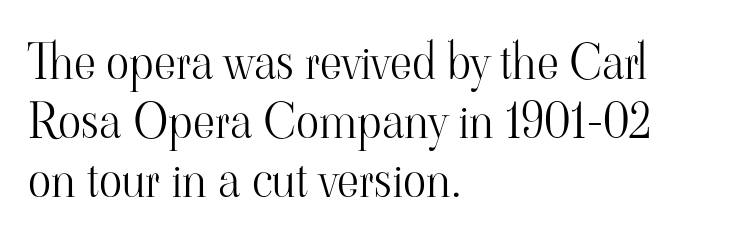
Q: Is the text bold? A: No.
Q: Is the text italic (slanted)? A: No, it is upright.
Q: Is the typeface a serif or a sans-serif typeface? A: Serif.
Q: Is the text underlined? A: No.
Q: How is the paragraph aligned? A: Left-aligned.
Q: Is the spacing between letters normal or unusually wide? A: Normal.
Q: Width (condensed, normal, or wide)? A: Normal.
Q: Stroke contrast? A: High.
Q: x-height? A: Small.
Q: Monospaced? A: No.
